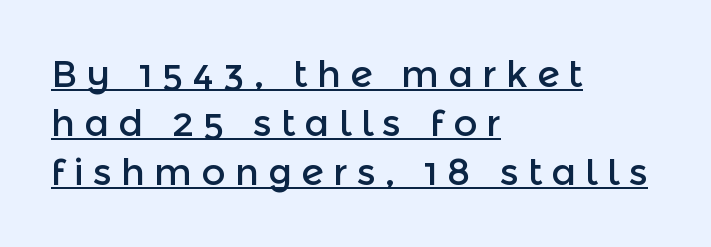
The image shows 37 px sans-serif type, upright; set left-aligned, normal line spacing (1.33x), unusually wide letter spacing (+0.25 em), underlined; a medium x-height.
